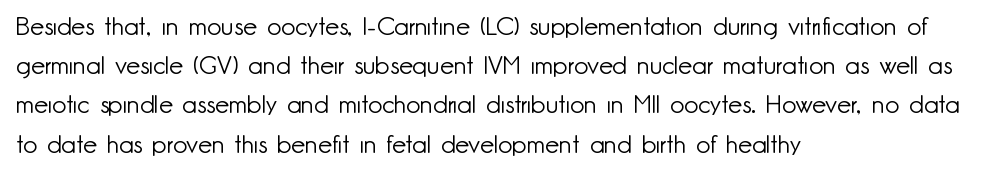
Is this a heavy cut? Hardly; it is regular or lighter. In CSS terms this would be text-align: left. Words appear dense and cohesive because spacing is normal. The gap between lines stays unmarked. Reading down the column, the eye jumps a familiar distance to each next line. This is roman type, the default non-slanted kind.
